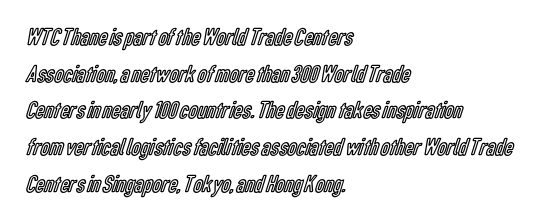
Q: Is the text italic (slanted)? A: Yes.
Q: Is the text underlined? A: No.
Q: How is the paragraph aligned? A: Left-aligned.
Q: Is the spacing between letters normal or unusually wide? A: Normal.
Q: Is the spacing between lines tight, normal or loose? A: Normal.
